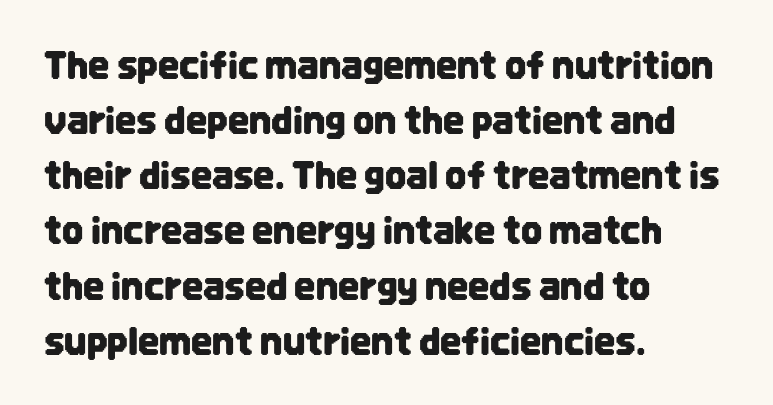
{"serif": "no", "italic": "no", "width": "condensed", "stroke_contrast": "low", "x_height": "large", "monospaced": "no", "underline": "no", "align": "left", "line_spacing": "normal", "line_spacing_ratio": 1.49, "letter_spacing": "normal", "letter_spacing_em": 0.0, "glyph_px": 37}
